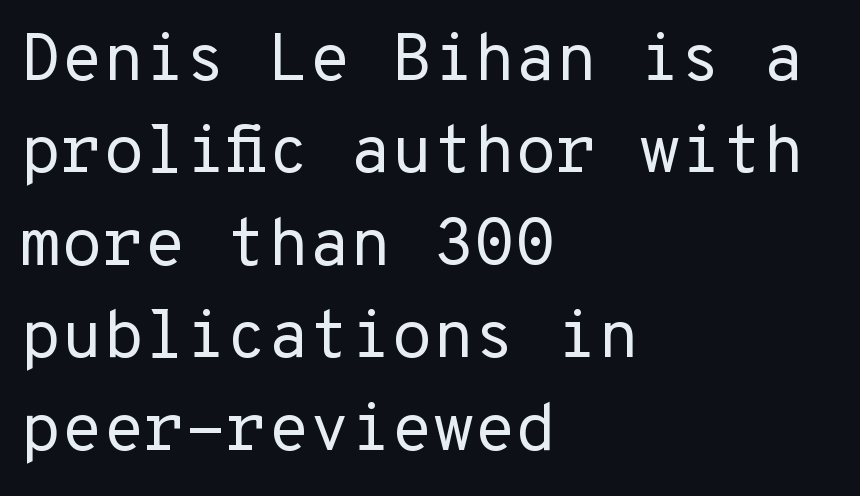
Glyph-to-glyph distance matches everyday printed text. The vertical gap from one line to the next is medium. Descenders hang freely into open space. Ascenders rise straight up at ninety degrees. Typographically, this falls in the sans-serif category.
